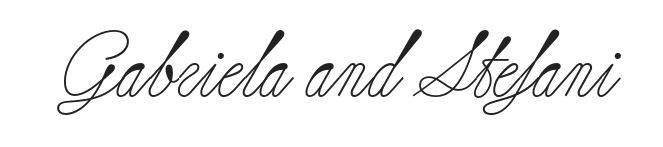
{"serif": "yes", "bold": "no", "weight": "light", "width": "normal", "stroke_contrast": "low", "x_height": "small", "monospaced": "no", "underline": "no", "letter_spacing": "normal", "letter_spacing_em": 0.0, "glyph_px": 65}
